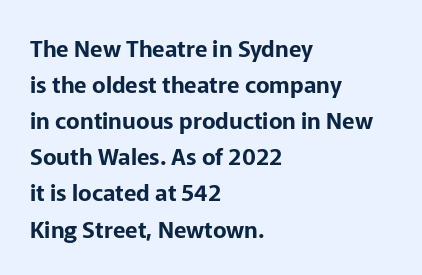
Regular leading. Check under the words: just untouched page. The type is set solid horizontally, with unmodified tracking. The paragraph has a hard left edge and a soft right edge.
